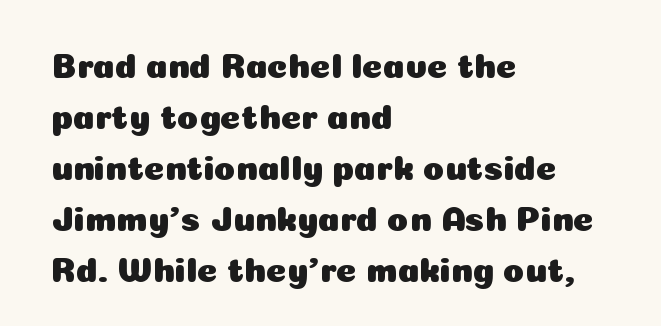
{"serif": "no", "italic": "no", "width": "normal", "stroke_contrast": "low", "x_height": "medium", "monospaced": "no", "underline": "no", "align": "left", "line_spacing": "normal", "line_spacing_ratio": 1.46, "letter_spacing": "normal", "letter_spacing_em": 0.0, "glyph_px": 35}
